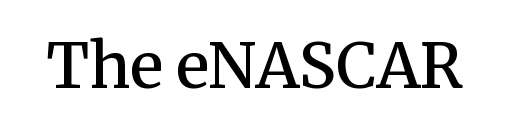
{"serif": "yes", "italic": "no", "bold": "semi", "weight": "semibold", "width": "normal", "stroke_contrast": "medium", "x_height": "medium", "monospaced": "no", "underline": "no", "letter_spacing": "normal", "letter_spacing_em": 0.0, "glyph_px": 62}
